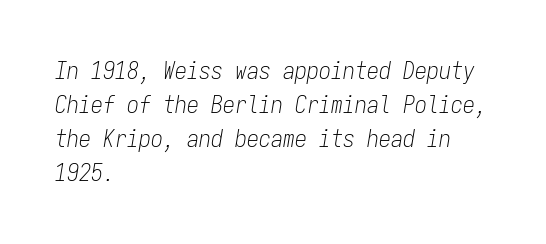
The image shows 24 px text type, italic (leaning right); set left-aligned, normal line spacing (1.42x), normal letter spacing, not underlined.
